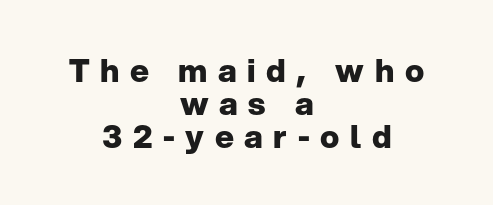
Q: Is the text bold? A: Yes.
Q: Is the text italic (slanted)? A: No, it is upright.
Q: Is the typeface a serif or a sans-serif typeface? A: Sans-serif.
Q: Is the text underlined? A: No.
Q: How is the paragraph aligned? A: Centered.
Q: Is the spacing between letters normal or unusually wide? A: Unusually wide.
Q: Is the spacing between lines tight, normal or loose? A: Tight.
Q: Width (condensed, normal, or wide)? A: Normal.
Q: Stroke contrast? A: Low.
Q: x-height? A: Medium.
Q: Monospaced? A: No.
